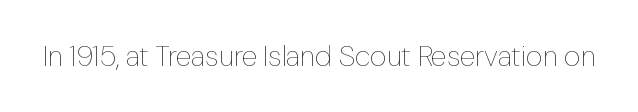
The image shows 29 px thin type, upright; set normal letter spacing, not underlined; low stroke contrast and a medium x-height.
